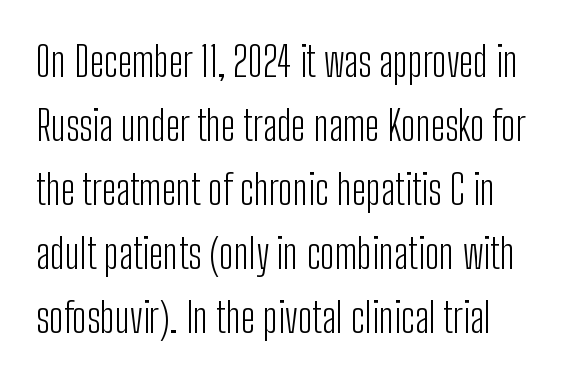
Q: Is the text bold? A: No.
Q: Is the text italic (slanted)? A: No, it is upright.
Q: Is the typeface a serif or a sans-serif typeface? A: Sans-serif.
Q: Is the text underlined? A: No.
Q: How is the paragraph aligned? A: Left-aligned.
Q: Is the spacing between letters normal or unusually wide? A: Normal.
Q: Is the spacing between lines tight, normal or loose? A: Normal.
Q: Width (condensed, normal, or wide)? A: Condensed.
Q: Stroke contrast? A: Low.
Q: x-height? A: Medium.
Q: Monospaced? A: No.
